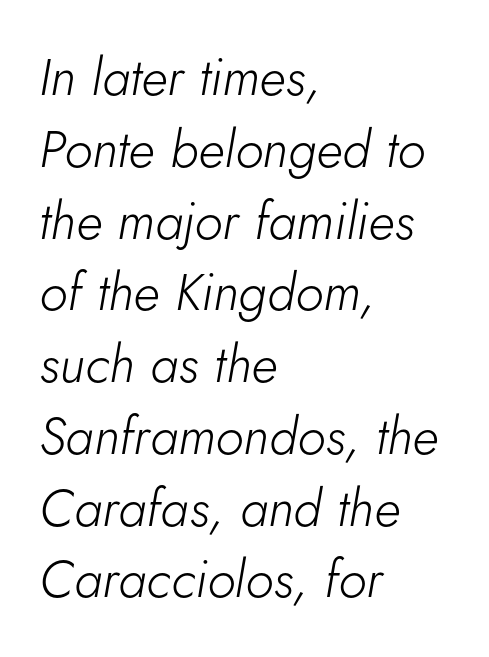
The image shows 52 px light type, italic (leaning right); set left-aligned, normal line spacing (1.38x), normal letter spacing, not underlined; low stroke contrast and a small x-height.
